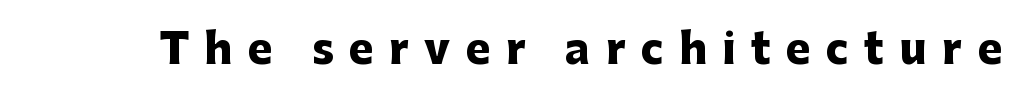
The strip under each line holds only bare page. Stroke thickness is high; the sample reads as a true bold. The type sits square on the baseline with zero lean. A sans-serif font was chosen for this passage.
